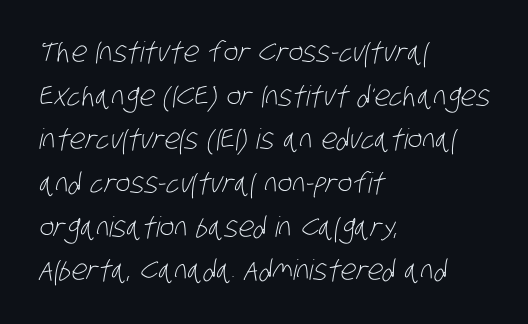
Glance below the letters and you will spot only blank space. Successive baselines arrive at the customary interval. The lines in this sample share a left origin and differ only in where they stop. The passage shown is typeset with a sans-serif family. The characters are drawn with everyday or finer stroke widths. You could not count columns in this text — the font is proportionally spaced.
